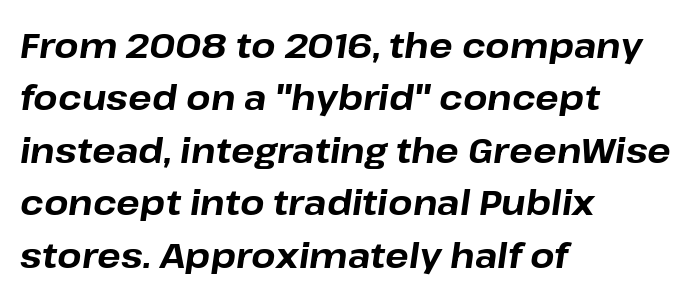
Every row of glyphs begins at an identical x-position on the left. Glance below the letters and you will spot only blank space. Set as a true bold cut, around the 700 mark. Characters follow at the spacing the type designer built in. A typesetter would call this proportional, since set widths differ per character. These lines were composed using italics.
